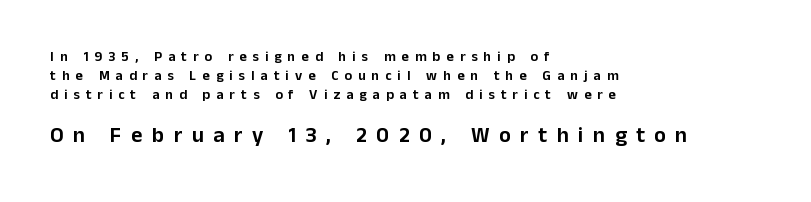
The image shows 22 px text type, upright; set left-aligned, normal line spacing (1.36x), unusually wide letter spacing (+0.43 em), not underlined; the second (bottom) block is 1.57x larger.
